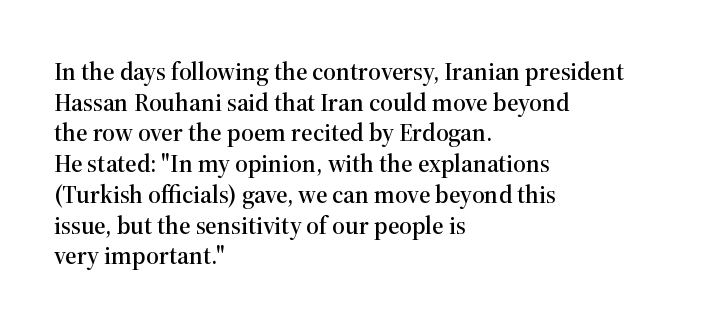
The image shows 25 px text type, upright; set left-aligned, line spacing 1.23x, normal letter spacing, not underlined.
